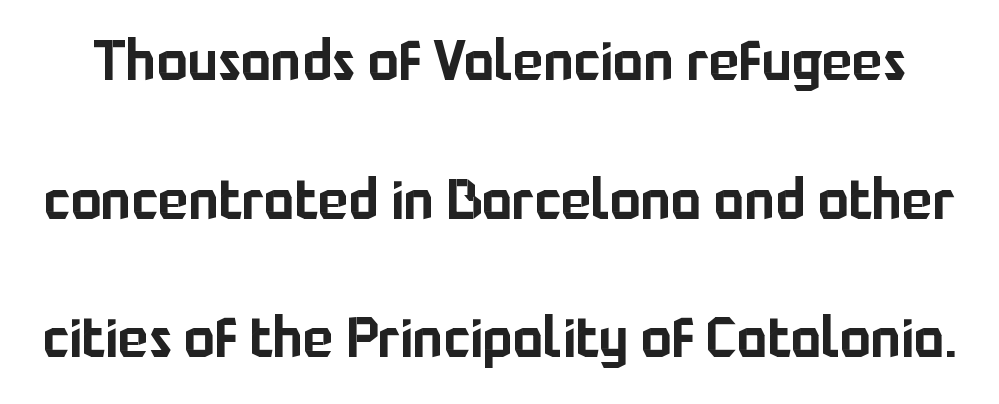
The image shows 57 px sans-serif type, upright; set loose line spacing (2.43x), normal letter spacing, not underlined; low stroke contrast and a medium x-height.
